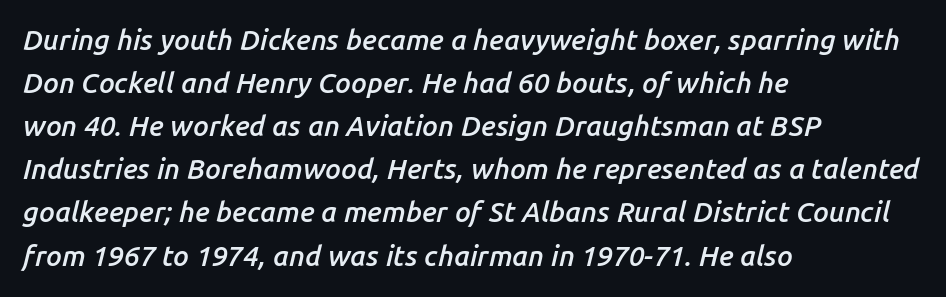
The image shows 28 px semibold type, italic (leaning right); set left-aligned, normal line spacing (1.54x), normal letter spacing, not underlined; low stroke contrast and a medium x-height.
